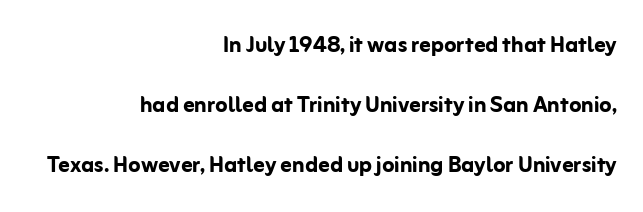
The image shows 28 px semibold sans-serif type, upright; set right-aligned, loose line spacing (2.14x), normal letter spacing, not underlined; low stroke contrast and a medium x-height.
